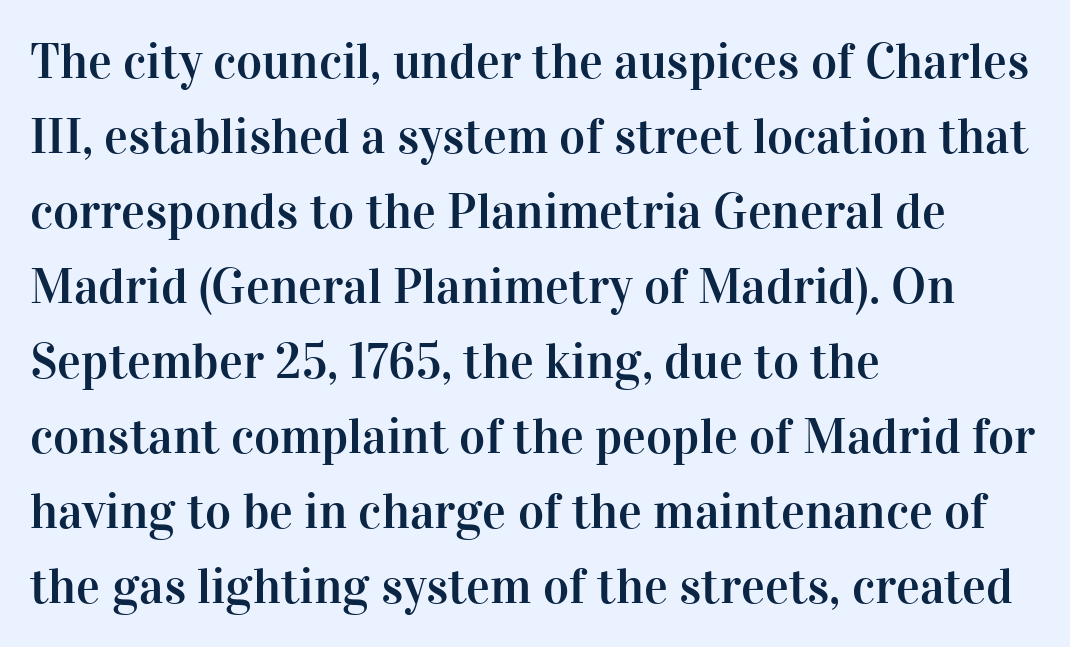
The image shows 50 px serif type, upright; set left-aligned, normal line spacing (1.5x), normal letter spacing, not underlined; high stroke contrast and a medium x-height.
